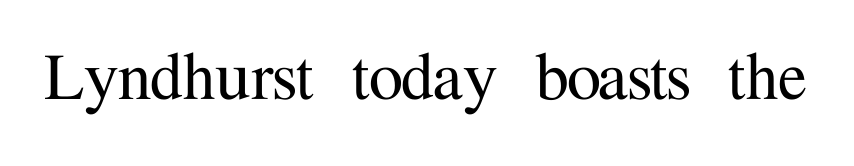
{"serif": "yes", "italic": "no", "width": "normal", "stroke_contrast": "medium", "x_height": "medium", "monospaced": "no", "underline": "no", "letter_spacing": "normal", "letter_spacing_em": 0.0, "glyph_px": 77}
